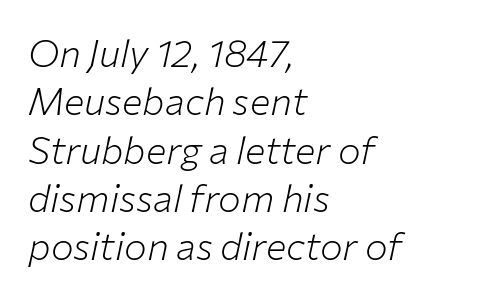
{"italic": "yes", "lean": "right", "slant_degrees": 12, "bold": "no", "weight": "light", "width": "normal", "stroke_contrast": "low", "x_height": "medium", "monospaced": "no", "underline": "no", "align": "left", "line_spacing": "normal", "line_spacing_ratio": 1.27, "letter_spacing": "normal", "letter_spacing_em": 0.0, "glyph_px": 38}
